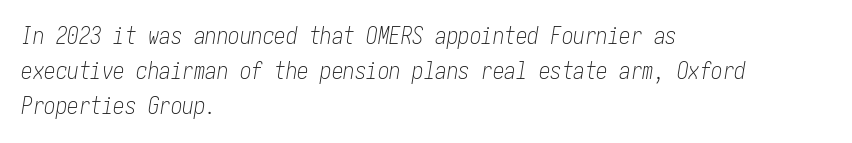
Counters stay open thanks to moderate or lighter strokes. This rendering uses left alignment, leaving the right contour irregular. Spacing between characters is what you'd get straight out of the box. Reading down the column, the eye jumps a familiar distance to each next line.
